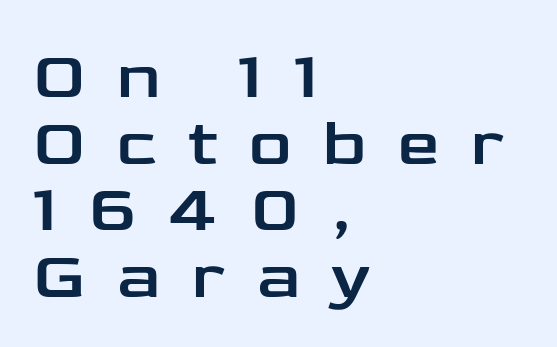
Descender tails drop into unmarked territory. Every character sits straight up, as roman type does. How are the letters spaced? Widely, with obvious added tracking. The setting favours the left margin, as ordinary paragraphs usually do. Character widths vary here, with narrow letters taking less room than wide ones.
